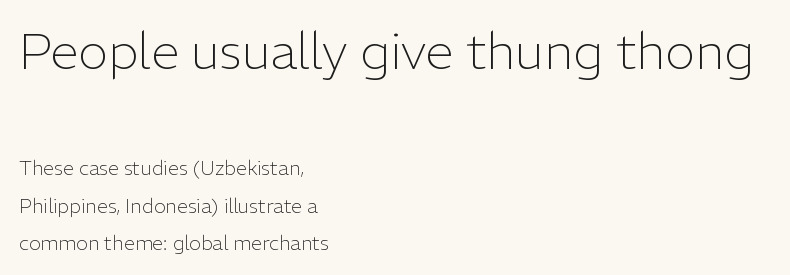
Caption: multi-line text, flush left, ragged right. These lines keep a tight, regular rhythm from letter to letter. Check the space under the baseline: it is left empty. If you squint, the top block still reads clearly — it's the larger of the two.
